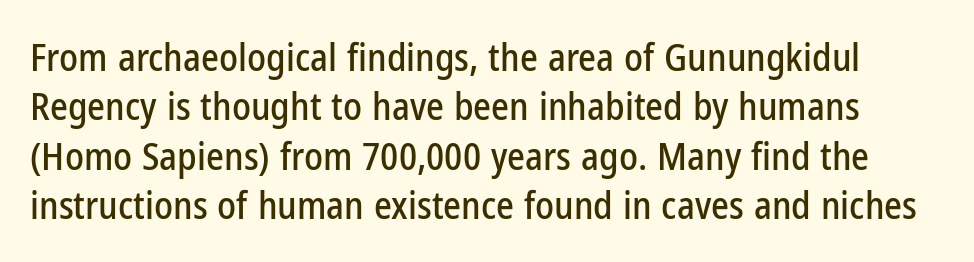
{"serif": "no", "italic": "no", "width": "condensed", "stroke_contrast": "low", "x_height": "medium", "monospaced": "no", "underline": "no", "line_spacing": "normal", "line_spacing_ratio": 1.3, "letter_spacing": "normal", "letter_spacing_em": 0.0, "glyph_px": 38}
